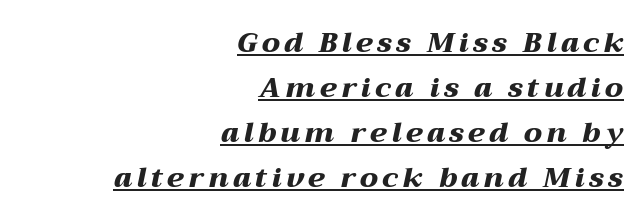
{"italic": "yes", "lean": "right", "slant_degrees": 12, "bold": "yes", "weight": "heavy", "width": "wide", "stroke_contrast": "medium", "x_height": "medium", "monospaced": "no", "underline": "yes", "align": "right", "line_spacing": "normal", "line_spacing_ratio": 1.61, "glyph_px": 28}
